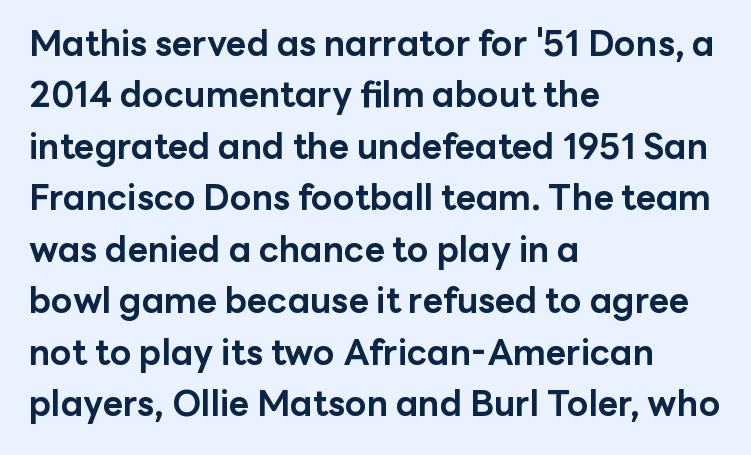
Q: Is the text bold? A: Yes.
Q: Is the text italic (slanted)? A: No, it is upright.
Q: Is the typeface a serif or a sans-serif typeface? A: Sans-serif.
Q: Is the text underlined? A: No.
Q: How is the paragraph aligned? A: Left-aligned.
Q: Is the spacing between letters normal or unusually wide? A: Normal.
Q: Is the spacing between lines tight, normal or loose? A: Normal.
Q: Width (condensed, normal, or wide)? A: Normal.
Q: Stroke contrast? A: Low.
Q: x-height? A: Medium.
Q: Monospaced? A: No.
